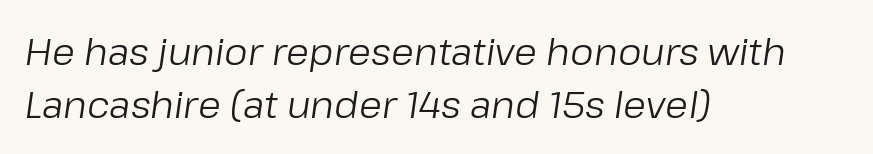
The letterforms sit shoulder to shoulder at normal distance. Teacher's note: observe the even left margin — that is flush-left alignment. The area under the type is left untouched. Compared with typical paragraphs, the rows here are spaced about the same. Emphasis-style slanted type is in use.
